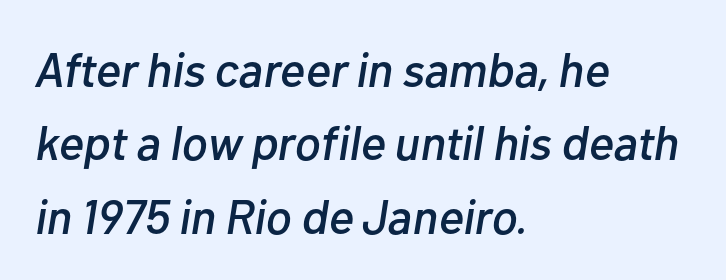
Q: Is the text italic (slanted)? A: Yes, it leans right by about 10 degrees.
Q: Is the text underlined? A: No.
Q: How is the paragraph aligned? A: Left-aligned.
Q: Is the spacing between letters normal or unusually wide? A: Normal.
Q: Is the spacing between lines tight, normal or loose? A: Normal.
Q: Width (condensed, normal, or wide)? A: Normal.
Q: Stroke contrast? A: Low.
Q: x-height? A: Medium.
Q: Monospaced? A: No.
